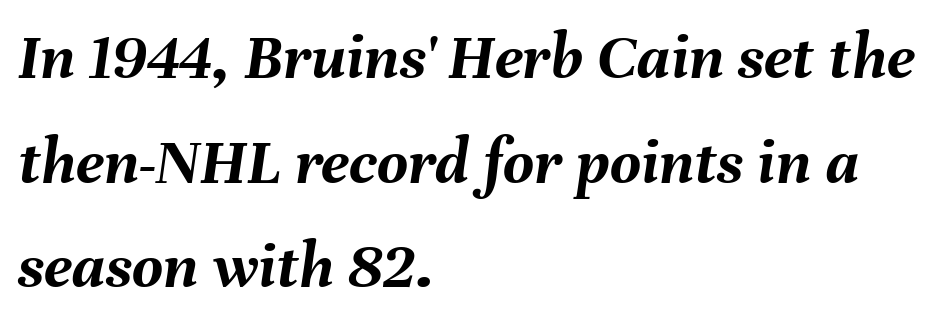
{"italic": "yes", "lean": "right", "slant_degrees": 8, "bold": "yes", "weight": "semibold", "width": "normal", "stroke_contrast": "medium", "x_height": "medium", "monospaced": "no", "underline": "no", "align": "left", "line_spacing": "normal", "line_spacing_ratio": 1.56, "letter_spacing": "normal", "letter_spacing_em": 0.0, "glyph_px": 67}
